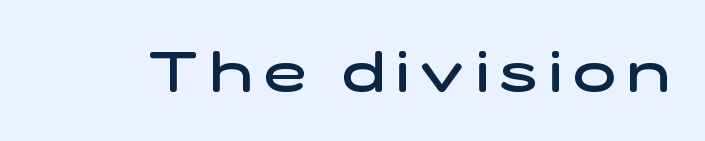
Q: Is the text bold? A: Semi-bold.
Q: Is the typeface a serif or a sans-serif typeface? A: Sans-serif.
Q: Is the text underlined? A: No.
Q: Is the spacing between letters normal or unusually wide? A: Unusually wide.
Q: Width (condensed, normal, or wide)? A: Wide.
Q: Stroke contrast? A: Low.
Q: x-height? A: Medium.
Q: Monospaced? A: No.
